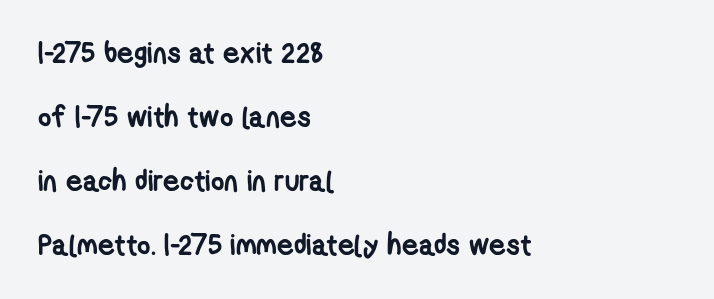
{"serif": "no", "bold": "yes", "weight": "semibold", "width": "condensed", "stroke_contrast": "low", "x_height": "medium", "monospaced": "no", "underline": "no", "align": "left", "line_spacing": "loose", "line_spacing_ratio": 2.21, "letter_spacing": "normal", "letter_spacing_em": 0.0, "glyph_px": 29}
